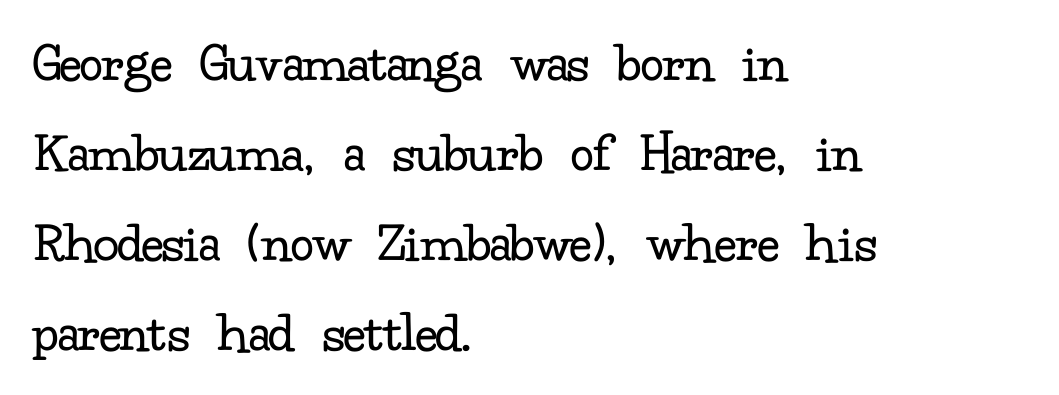
Q: Is the text bold? A: No.
Q: Is the text italic (slanted)? A: No, it is upright.
Q: Is the typeface a serif or a sans-serif typeface? A: Serif.
Q: Is the text underlined? A: No.
Q: How is the paragraph aligned? A: Left-aligned.
Q: Is the spacing between letters normal or unusually wide? A: Normal.
Q: Is the spacing between lines tight, normal or loose? A: Normal.
Q: Width (condensed, normal, or wide)? A: Normal.
Q: Stroke contrast? A: Low.
Q: x-height? A: Small.
Q: Monospaced? A: No.
